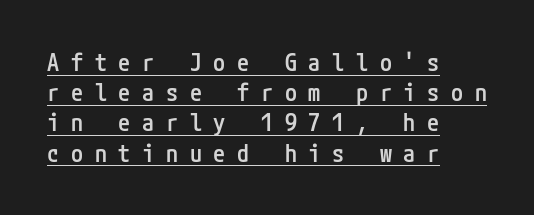
{"italic": "no", "bold": "semi", "underline": "yes", "align": "left", "line_spacing": "normal", "line_spacing_ratio": 1.26, "letter_spacing": "wide", "letter_spacing_em": 0.49, "glyph_px": 24}
